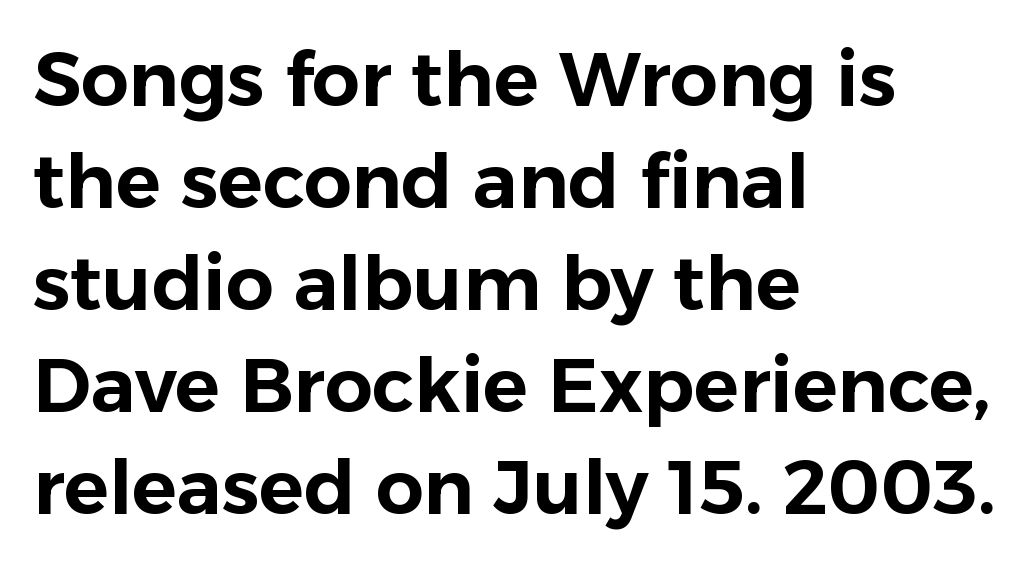
Q: Is the text italic (slanted)? A: No, it is upright.
Q: Is the typeface a serif or a sans-serif typeface? A: Sans-serif.
Q: Is the text underlined? A: No.
Q: How is the paragraph aligned? A: Left-aligned.
Q: Is the spacing between letters normal or unusually wide? A: Normal.
Q: Is the spacing between lines tight, normal or loose? A: Normal.
Q: Width (condensed, normal, or wide)? A: Normal.
Q: Stroke contrast? A: Low.
Q: x-height? A: Medium.
Q: Monospaced? A: No.
